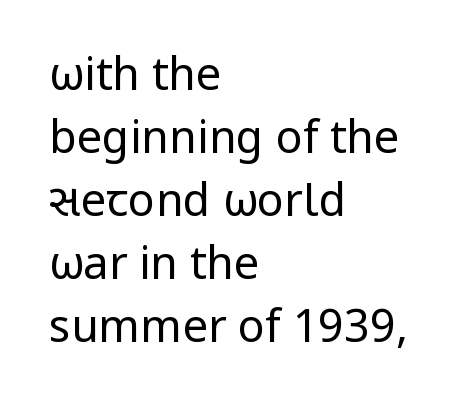
Nope, no serifs anywhere on these letters. The passage shown is typed in a proportional face where columns would drift. The setting favours the left margin, as ordinary paragraphs usually do. Default kerning and tracking; the words read as compact shapes. Rule under the text: the space is simply empty.
